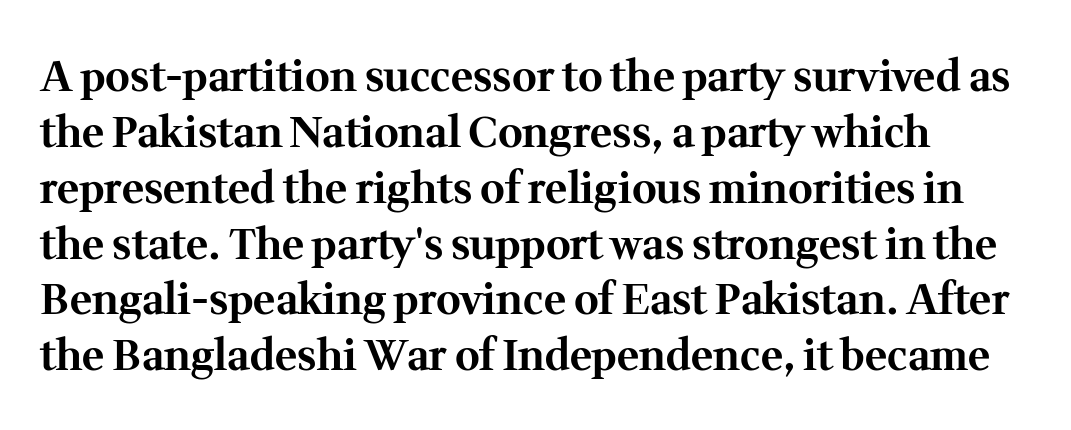
Q: Is the text bold? A: Yes.
Q: Is the text italic (slanted)? A: No, it is upright.
Q: Is the typeface a serif or a sans-serif typeface? A: Serif.
Q: Is the text underlined? A: No.
Q: How is the paragraph aligned? A: Left-aligned.
Q: Is the spacing between letters normal or unusually wide? A: Normal.
Q: Is the spacing between lines tight, normal or loose? A: Normal.
Q: Width (condensed, normal, or wide)? A: Normal.
Q: Stroke contrast? A: Medium.
Q: x-height? A: Medium.
Q: Monospaced? A: No.
